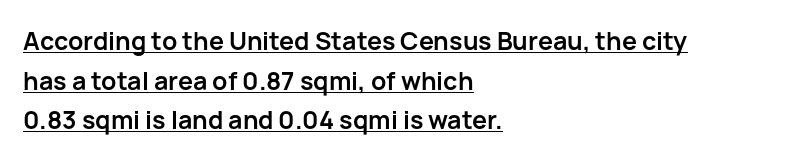
{"italic": "no", "bold": "yes", "underline": "yes", "align": "left", "line_spacing": "normal", "line_spacing_ratio": 1.59, "letter_spacing": "normal", "letter_spacing_em": 0.0, "glyph_px": 25}
